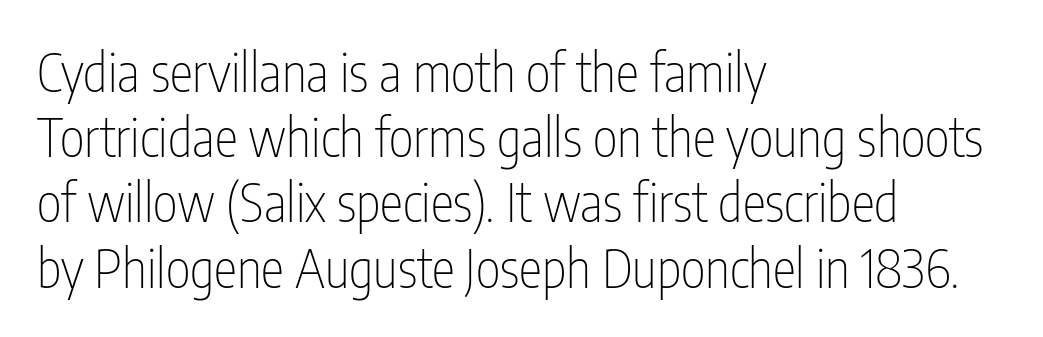
Casual observation: everything's shoved over to the left. Think of a printed novel: that variable character pitch is what you see here. Letter spacing: default. Stem width sits at or under what a default text font uses. The strip under each line holds only bare page. Every character sits straight up, as roman type does.
